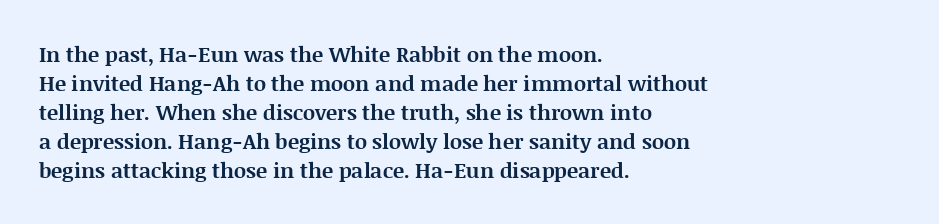
{"italic": "no", "bold": "yes", "underline": "no", "align": "left", "line_spacing": "normal", "line_spacing_ratio": 1.38, "letter_spacing": "normal", "letter_spacing_em": 0.0, "glyph_px": 21}
